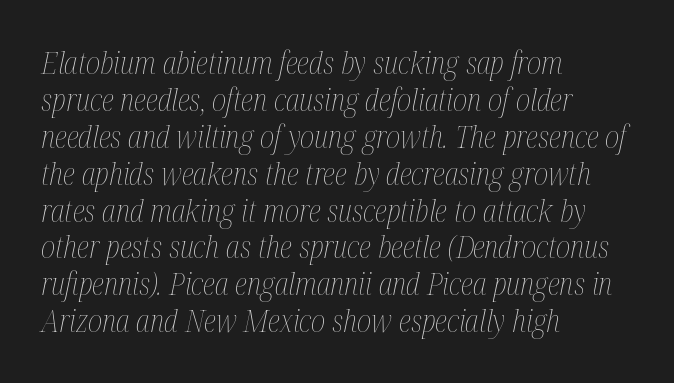
The image shows 30 px thin, condensed type, italic (leaning right); set left-aligned, line spacing 1.23x, normal letter spacing, not underlined; medium stroke contrast and a medium x-height.
